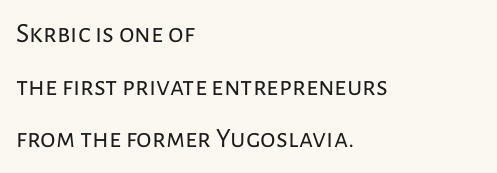
The image shows 28 px regular-weight sans-serif type, upright; set left-aligned, line spacing 1.88x, normal letter spacing, not underlined; low stroke contrast and a medium x-height.
